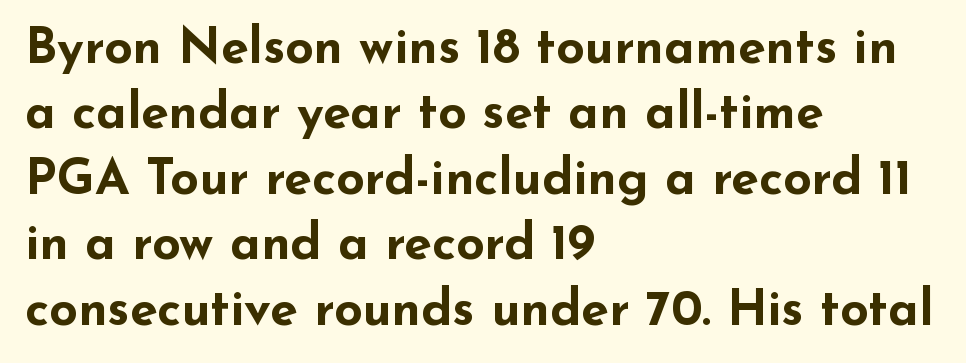
Q: Is the text bold? A: Yes.
Q: Is the text italic (slanted)? A: No, it is upright.
Q: Is the typeface a serif or a sans-serif typeface? A: Sans-serif.
Q: Is the text underlined? A: No.
Q: How is the paragraph aligned? A: Left-aligned.
Q: Is the spacing between letters normal or unusually wide? A: Normal.
Q: Is the spacing between lines tight, normal or loose? A: Normal.
Q: Width (condensed, normal, or wide)? A: Wide.
Q: Stroke contrast? A: Low.
Q: x-height? A: Small.
Q: Monospaced? A: No.
